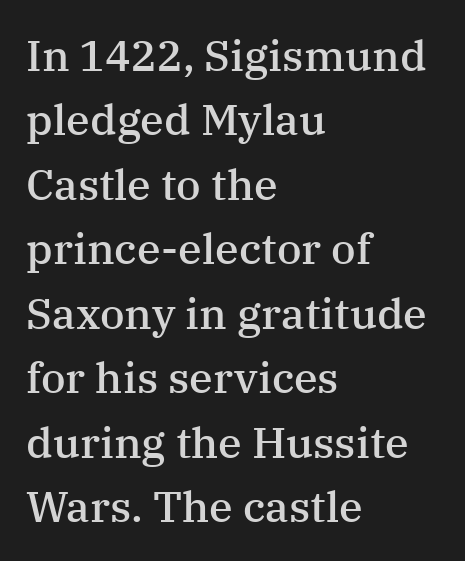
{"serif": "yes", "italic": "no", "bold": "semi", "weight": "semibold", "width": "normal", "stroke_contrast": "medium", "x_height": "medium", "monospaced": "no", "underline": "no", "align": "left", "line_spacing": "normal", "line_spacing_ratio": 1.5, "letter_spacing": "normal", "letter_spacing_em": 0.0, "glyph_px": 43}
